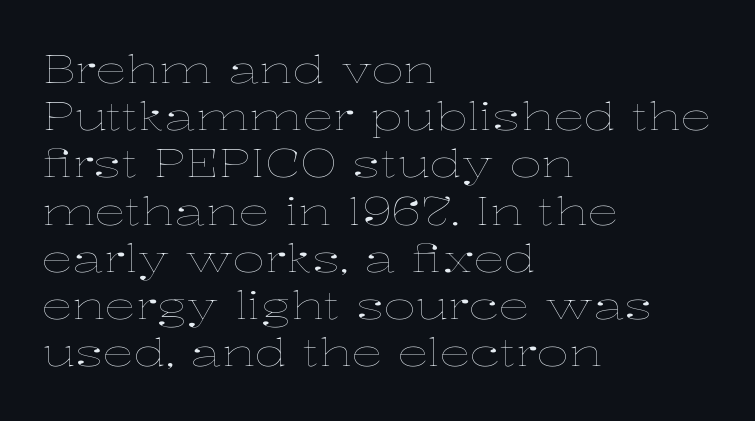
The image shows 39 px thin, wide type, upright; set left-aligned, line spacing 1.21x, normal letter spacing, not underlined; low stroke contrast and a medium x-height.
